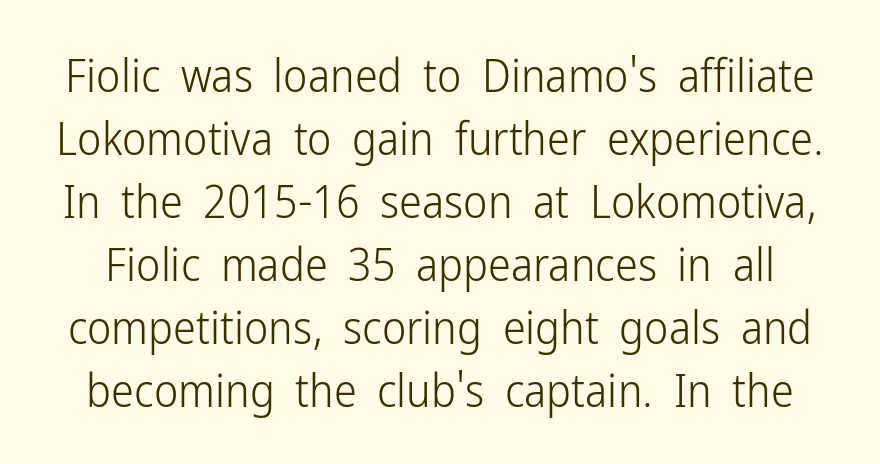
{"serif": "no", "italic": "no", "bold": "no", "weight": "light", "width": "condensed", "stroke_contrast": "low", "x_height": "medium", "monospaced": "no", "underline": "no", "line_spacing": "normal", "line_spacing_ratio": 1.37, "letter_spacing": "normal", "letter_spacing_em": 0.0, "glyph_px": 46}
